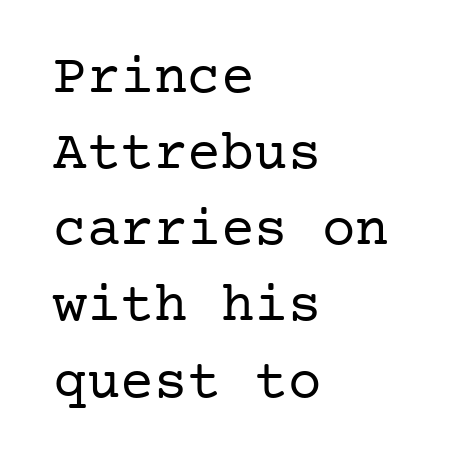
The image shows 56 px regular-weight serif type, upright; set left-aligned, normal line spacing (1.36x), normal letter spacing, not underlined; low stroke contrast and a medium x-height.
